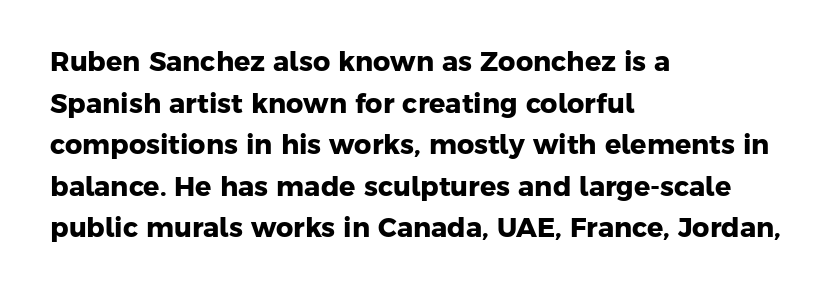
The image shows 27 px bold type; set left-aligned, normal line spacing (1.54x), normal letter spacing, not underlined.
